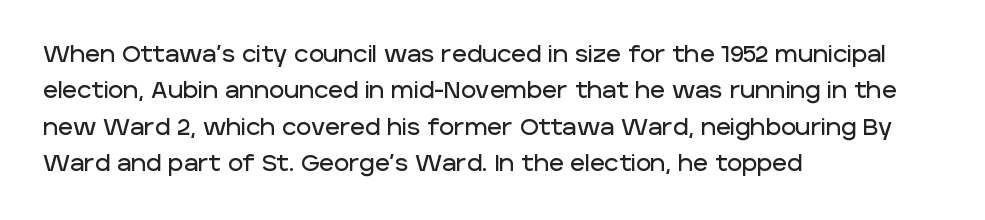
Q: Is the text italic (slanted)? A: No, it is upright.
Q: Is the text underlined? A: No.
Q: How is the paragraph aligned? A: Left-aligned.
Q: Is the spacing between letters normal or unusually wide? A: Normal.
Q: Is the spacing between lines tight, normal or loose? A: Normal.
